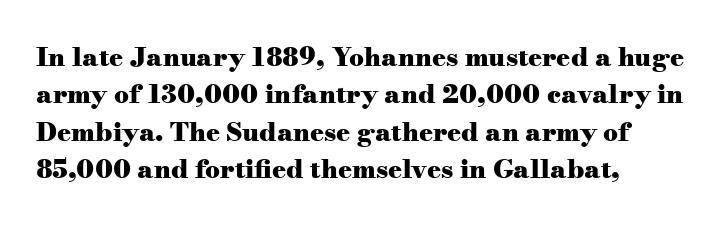
The image shows 26 px bold type, upright; set normal line spacing (1.44x), normal letter spacing, not underlined.
